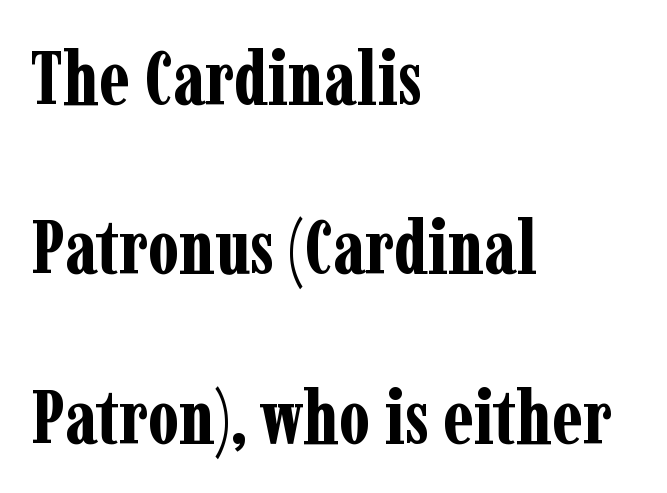
The passage shown is typed in a proportional face where columns would drift. Glyph-to-glyph distance matches everyday printed text. As a designer I'd log this as weight 700, bold. A typesetter would mark this as roman, not italic. In terms of leading, this rendering errs on the spacious side.
